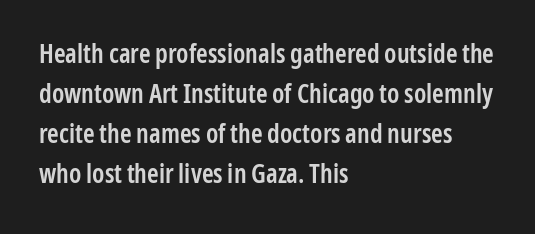
Leading matches the norm, producing a regular column. The passage is arranged the way most books set body copy — flush left. Anything drawn beneath the words? Only blank space. Typesetter's note: demi weight, one step under bold.
